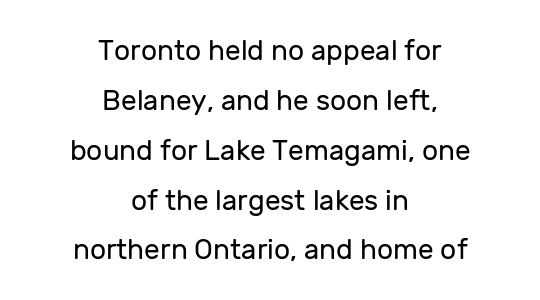
The image shows 28 px regular-weight sans-serif type, upright; set centered, line spacing 1.78x, normal letter spacing, not underlined; low stroke contrast and a medium x-height.
